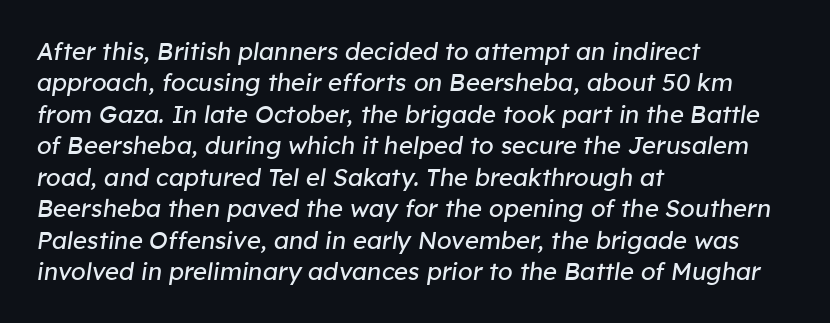
Letter spacing: default. One glance says typical: line gaps are just what's usual. Which margin do the lines hug? The left one — the right edge is uneven. A light-to-regular cut is what we see here. The area under the type is left untouched. You can tell it's italic because the verticals aren't actually vertical.
